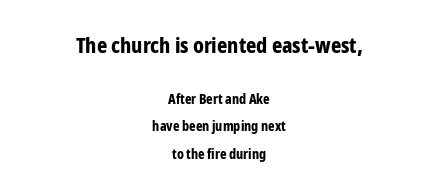
The space beneath each line is pristine and unruled. Baseline-to-baseline distance is far greater than the letter height. This is the regular roman posture of the typeface. These lines carry a lot of weight — the face is fully bold. Whoever set this made the first block the dominant, larger element. Reading down the block, each line starts at a different indent, mirrored at its end.
